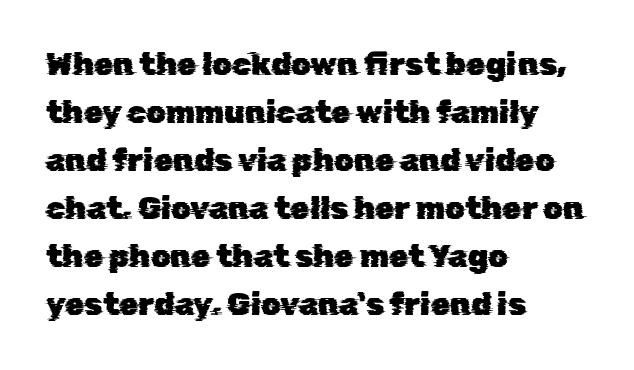
Leftover space on each line is placed entirely after the last word. The rendering shows plain stroke endings on the letterforms — a sans-serif design. The passage shown is typed in a proportional face where columns would drift. There is no visible air inserted between adjacent glyphs. Summary of vertical rhythm: regular, with standard interline spacing. A clean baseline with only descenders dipping below it.
